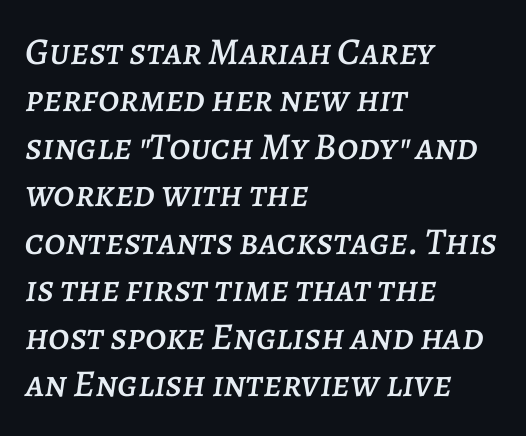
Q: Is the text italic (slanted)? A: Yes, it leans right by about 7 degrees.
Q: Is the text underlined? A: No.
Q: How is the paragraph aligned? A: Left-aligned.
Q: Is the spacing between letters normal or unusually wide? A: Normal.
Q: Is the spacing between lines tight, normal or loose? A: Normal.
Q: Width (condensed, normal, or wide)? A: Normal.
Q: Stroke contrast? A: Low.
Q: x-height? A: Large.
Q: Monospaced? A: No.
